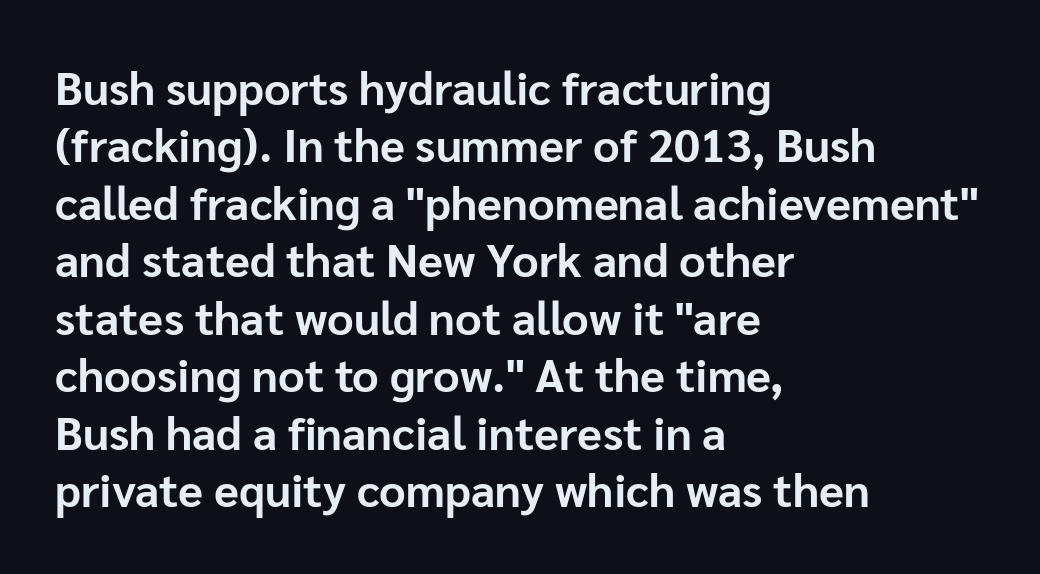
The image shows 46 px bold sans-serif type, upright; set left-aligned, normal line spacing (1.25x), normal letter spacing, not underlined; low stroke contrast and a medium x-height.
